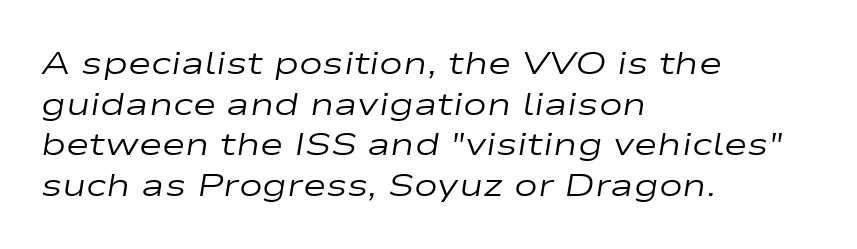
{"italic": "yes", "lean": "right", "slant_degrees": 9, "bold": "no", "weight": "regular", "width": "wide", "stroke_contrast": "low", "x_height": "medium", "monospaced": "no", "underline": "no", "align": "left", "line_spacing": "normal", "line_spacing_ratio": 1.27, "letter_spacing": "normal", "letter_spacing_em": 0.0, "glyph_px": 32}
